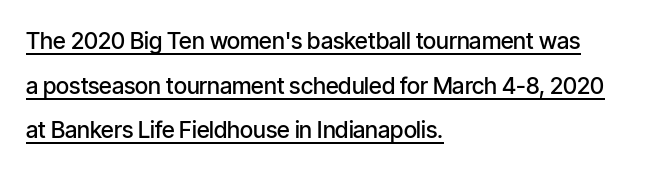
Q: Is the text bold? A: Semi-bold.
Q: Is the text italic (slanted)? A: No, it is upright.
Q: Is the text underlined? A: Yes.
Q: How is the paragraph aligned? A: Left-aligned.
Q: Is the spacing between letters normal or unusually wide? A: Normal.
Q: Is the spacing between lines tight, normal or loose? A: Loose.
